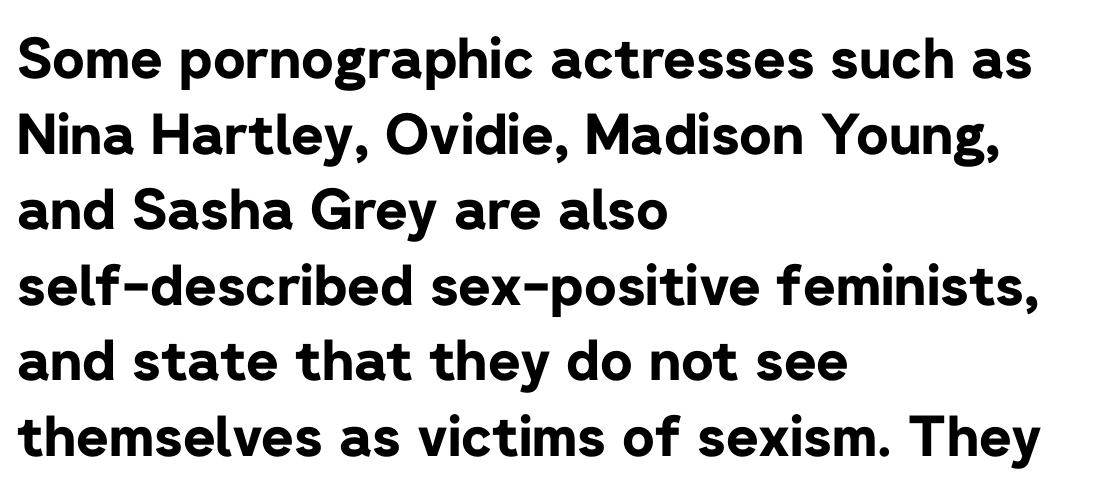
Q: Is the text bold? A: Yes.
Q: Is the text italic (slanted)? A: No, it is upright.
Q: Is the typeface a serif or a sans-serif typeface? A: Sans-serif.
Q: Is the text underlined? A: No.
Q: How is the paragraph aligned? A: Left-aligned.
Q: Is the spacing between letters normal or unusually wide? A: Normal.
Q: Is the spacing between lines tight, normal or loose? A: Normal.
Q: Width (condensed, normal, or wide)? A: Normal.
Q: Stroke contrast? A: Low.
Q: x-height? A: Medium.
Q: Monospaced? A: No.
